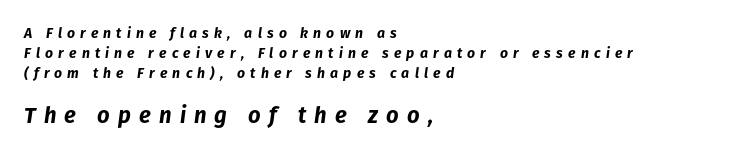
No word sits above an underline. A dark, heavy texture on the line: the type is bold. Students, note that the glyphs here are deliberately spaced far apart. The designer gave the closing block more size than the opening block.
